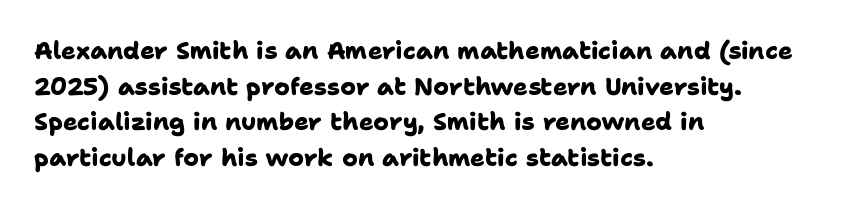
Weight: bold. Reading down the column, the eye jumps a familiar distance to each next line. The typesetter chose a ragged-right arrangement here. Clear beneath every line of the passage. Default kerning and tracking; the words read as compact shapes.
